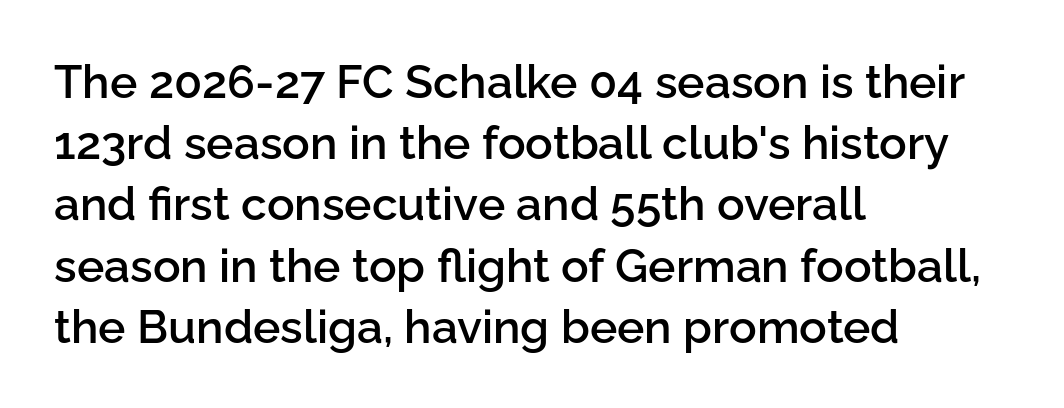
A typesetter would call this zero additional tracking. Looks like regular typesetting: each glyph gets only the width it needs. Nope, no serifs anywhere on these letters. The characters look somewhat weighty, a semibold short of true bold. Horizontal alignment here is leftward, the default for most running prose. This rendering features lettering with no underline.
